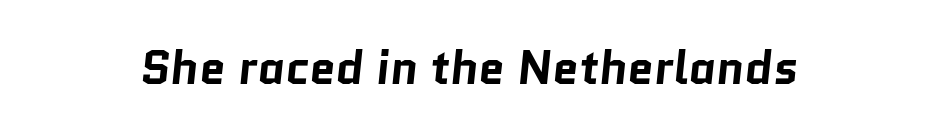
Q: Is the text bold? A: Yes.
Q: Is the typeface a serif or a sans-serif typeface? A: Sans-serif.
Q: Is the text underlined? A: No.
Q: Is the spacing between letters normal or unusually wide? A: Normal.
Q: Width (condensed, normal, or wide)? A: Normal.
Q: Stroke contrast? A: Low.
Q: x-height? A: Medium.
Q: Monospaced? A: No.
